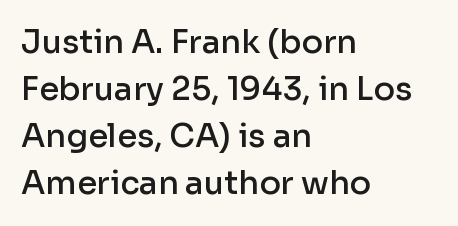
Q: Is the text bold? A: Semi-bold.
Q: Is the text italic (slanted)? A: No, it is upright.
Q: Is the typeface a serif or a sans-serif typeface? A: Sans-serif.
Q: Is the text underlined? A: No.
Q: How is the paragraph aligned? A: Left-aligned.
Q: Is the spacing between letters normal or unusually wide? A: Normal.
Q: Is the spacing between lines tight, normal or loose? A: Normal.
Q: Width (condensed, normal, or wide)? A: Normal.
Q: Stroke contrast? A: Low.
Q: x-height? A: Medium.
Q: Monospaced? A: No.
